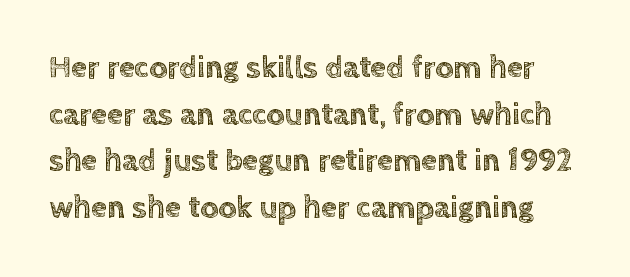
The image shows 32 px text type, upright; set normal line spacing (1.46x), normal letter spacing, not underlined; a large x-height.
